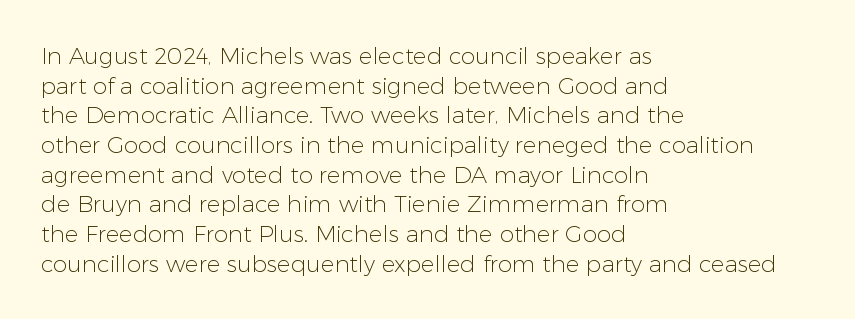
Q: Is the text bold? A: No.
Q: Is the text italic (slanted)? A: No, it is upright.
Q: Is the text underlined? A: No.
Q: How is the paragraph aligned? A: Left-aligned.
Q: Is the spacing between letters normal or unusually wide? A: Normal.
Q: Is the spacing between lines tight, normal or loose? A: Normal.
